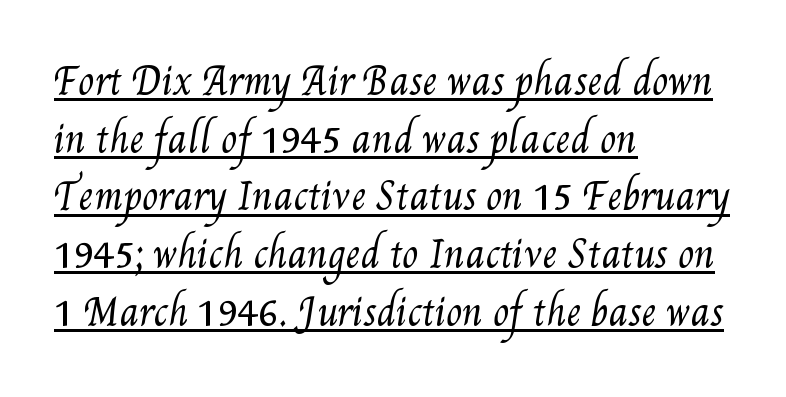
{"bold": "no", "weight": "regular", "width": "condensed", "stroke_contrast": "medium", "x_height": "small", "monospaced": "no", "underline": "yes", "align": "left", "line_spacing": "normal", "line_spacing_ratio": 1.56, "letter_spacing": "normal", "letter_spacing_em": 0.0, "glyph_px": 37}
